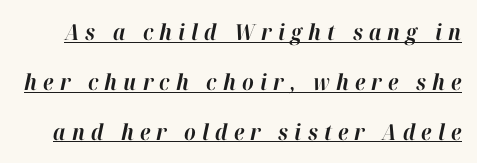
{"italic": "yes", "lean": "right", "slant_degrees": 12, "bold": "yes", "underline": "yes", "line_spacing": "loose", "line_spacing_ratio": 2.27, "letter_spacing": "wide", "letter_spacing_em": 0.28, "glyph_px": 22}
